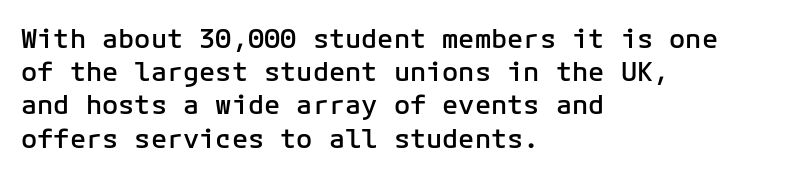
Short and long lines alike share a common starting point at left. The axis of the letterforms is exactly vertical. Plain, unruled lines of type. Caption: semibold face, moderately heavy strokes. How are the letters spaced? Ordinarily, with no added tracking.
